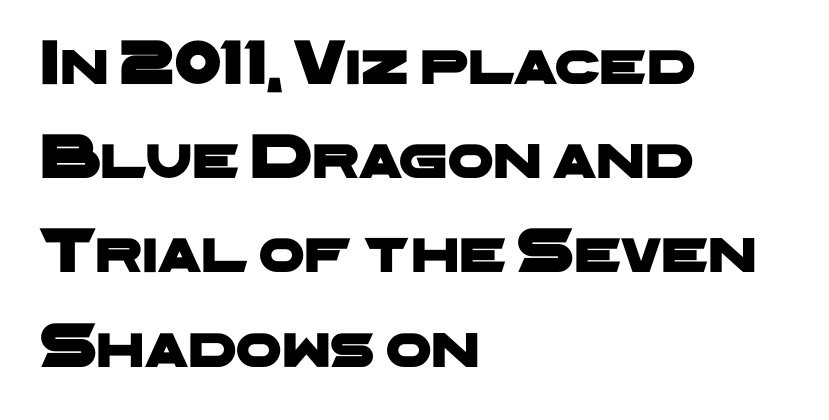
The paragraph has a hard left edge and a soft right edge. If you measured baseline to baseline, you'd find a middling distance. Tracking here is standard; glyphs follow each other at the usual distance. The letters advance in unequal steps, a hallmark of proportional type.
